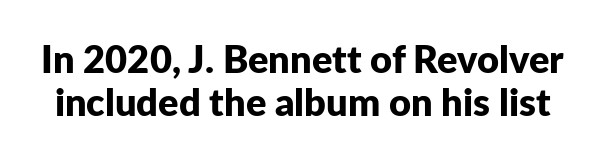
{"serif": "no", "italic": "no", "bold": "yes", "weight": "bold", "width": "normal", "stroke_contrast": "low", "x_height": "medium", "monospaced": "no", "underline": "no", "line_spacing": "tight", "line_spacing_ratio": 1.13, "letter_spacing": "normal", "letter_spacing_em": 0.0, "glyph_px": 38}
